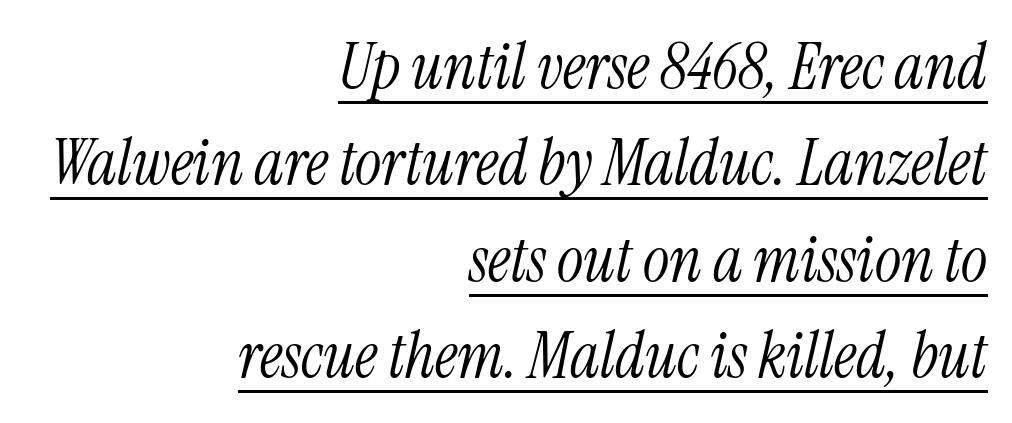
The image shows 63 px light, condensed serif type, italic (leaning right); set right-aligned, normal line spacing (1.53x), normal letter spacing, underlined; medium stroke contrast and a medium x-height.
